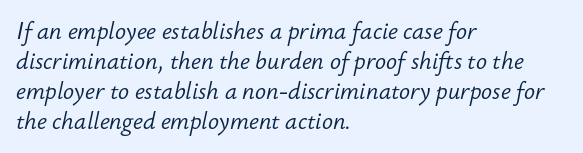
Honestly, there is no underline to notice here at all. The font is comparable to plain body text, perhaps lighter. Regular leading. The passage shown has conventional tracking throughout.
